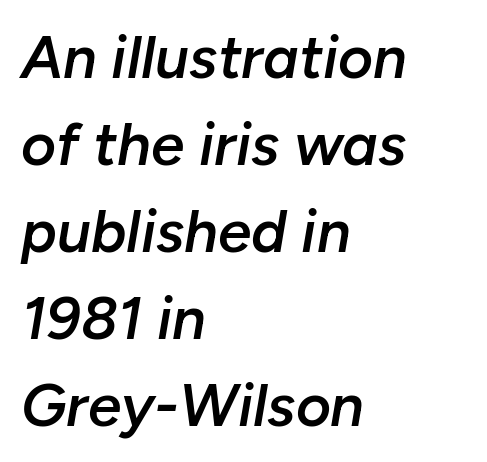
The image shows 60 px semibold type, italic (leaning right); set left-aligned, normal line spacing (1.45x), normal letter spacing, not underlined; low stroke contrast and a medium x-height.
